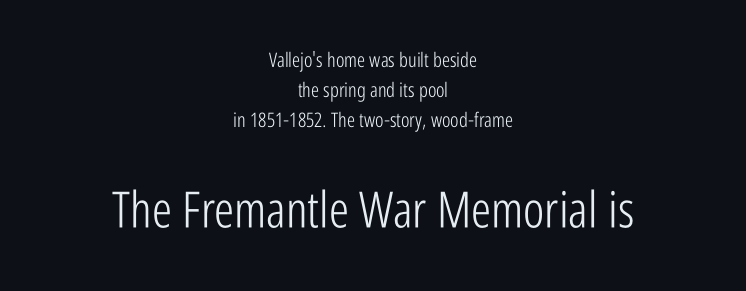
The lower block of text is set noticeably larger than the block above it. Each row of text sits above clean, open space. Notice how the stems are strictly vertical — no italics here. Serifs: no, the terminals of the letterforms are clean. The typesetter chose a symmetrical, centered arrangement here. The weight would be labelled regular, book, light, or lighter still.
